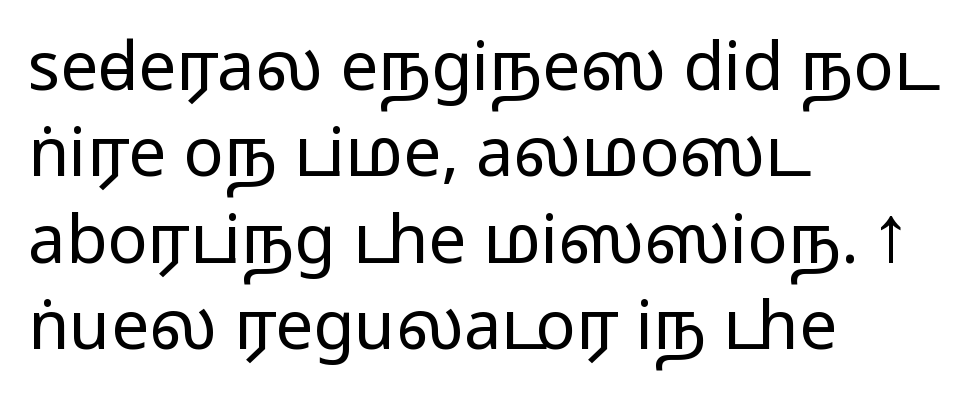
Q: Is the text italic (slanted)? A: No, it is upright.
Q: Is the typeface a serif or a sans-serif typeface? A: Sans-serif.
Q: Is the text underlined? A: No.
Q: How is the paragraph aligned? A: Left-aligned.
Q: Is the spacing between letters normal or unusually wide? A: Normal.
Q: Is the spacing between lines tight, normal or loose? A: Normal.
Q: Width (condensed, normal, or wide)? A: Wide.
Q: Stroke contrast? A: Medium.
Q: Monospaced? A: No.
